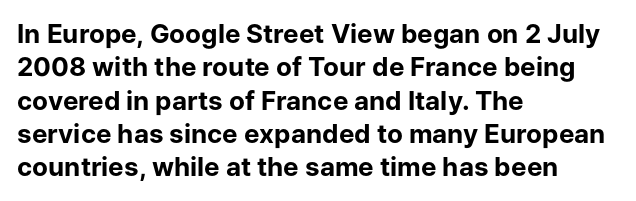
{"italic": "no", "bold": "yes", "underline": "no", "align": "left", "line_spacing": "normal", "line_spacing_ratio": 1.28, "letter_spacing": "normal", "letter_spacing_em": 0.0, "glyph_px": 26}
